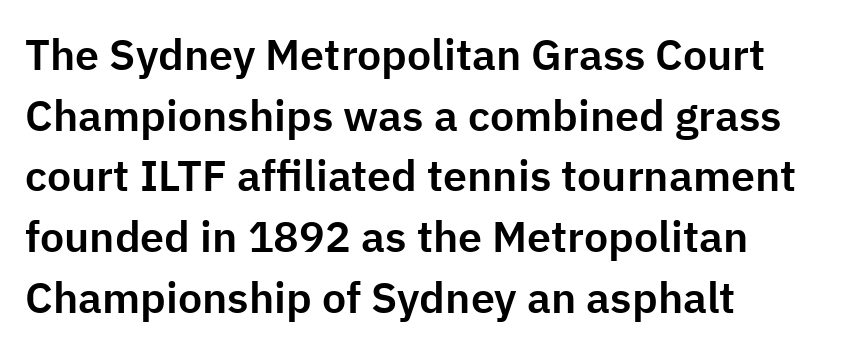
The image shows 43 px sans-serif type, upright; set left-aligned, normal line spacing (1.41x), normal letter spacing, not underlined; low stroke contrast and a medium x-height.
